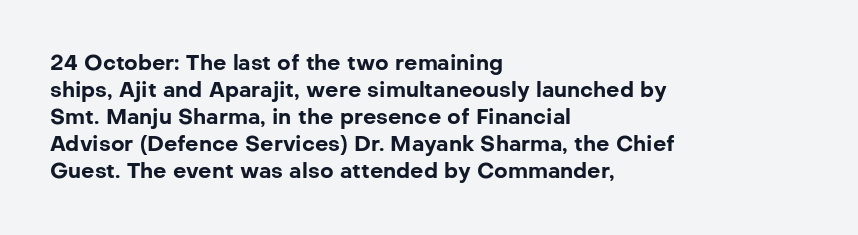
The image shows 21 px bold type, upright; set left-aligned, normal line spacing (1.29x), normal letter spacing, not underlined.
